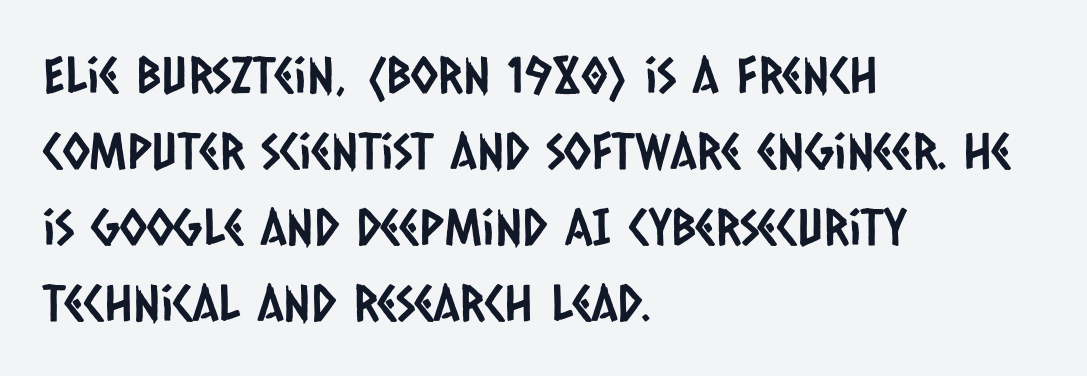
One glance says typical: line gaps are just what's usual. You could not count columns in this text — the font is proportionally spaced. The rag falls on the right side of this text block. Descenders hang freely into open space.
